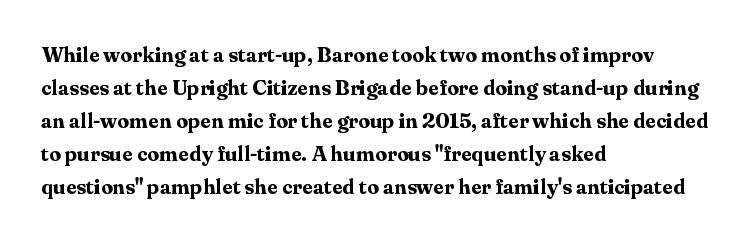
The sample has been set heavy, in full bold. Any mark beneath the type? The region is blank. The ragged edge is on the right, which tells us the setting is flush left. This sample uses plain, unmodified letter spacing. Posture: vertical. Does the leading feel generous? No, just average.
